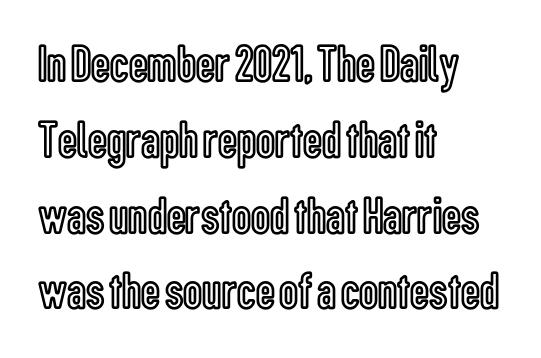
{"italic": "no", "width": "condensed", "x_height": "medium", "monospaced": "no", "underline": "no", "align": "left", "line_spacing": "normal", "line_spacing_ratio": 1.43, "letter_spacing": "normal", "letter_spacing_em": 0.0, "glyph_px": 53}
